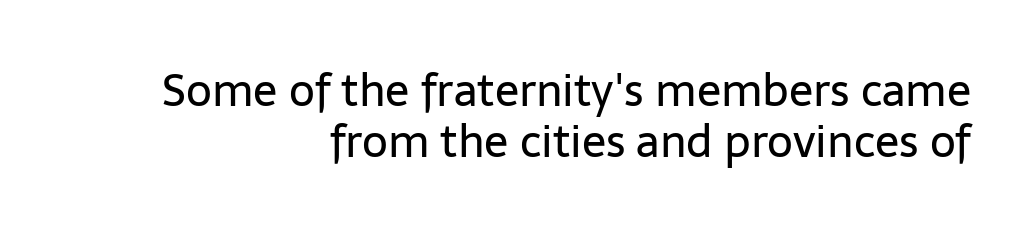
Q: Is the text bold? A: No.
Q: Is the text italic (slanted)? A: No, it is upright.
Q: Is the typeface a serif or a sans-serif typeface? A: Sans-serif.
Q: Is the text underlined? A: No.
Q: How is the paragraph aligned? A: Right-aligned.
Q: Is the spacing between letters normal or unusually wide? A: Normal.
Q: Is the spacing between lines tight, normal or loose? A: Tight.
Q: Width (condensed, normal, or wide)? A: Normal.
Q: Stroke contrast? A: Low.
Q: x-height? A: Medium.
Q: Monospaced? A: No.
